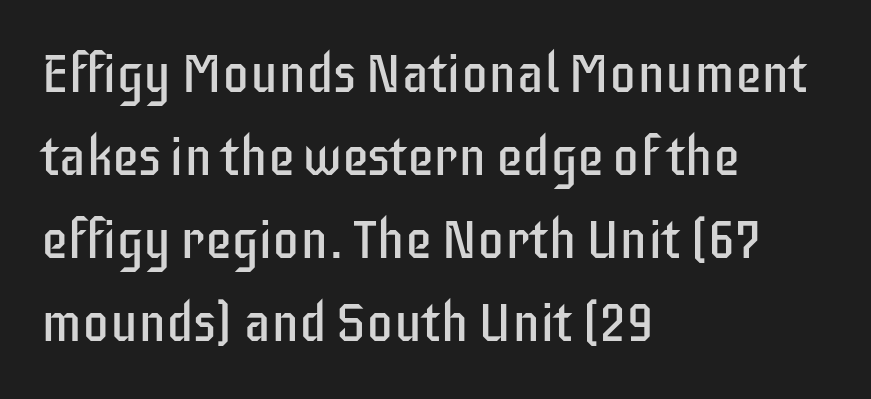
{"serif": "no", "italic": "no", "bold": "no", "weight": "regular", "width": "condensed", "stroke_contrast": "low", "x_height": "large", "monospaced": "no", "underline": "no", "align": "left", "line_spacing": "normal", "line_spacing_ratio": 1.54, "letter_spacing": "normal", "letter_spacing_em": 0.0, "glyph_px": 54}
